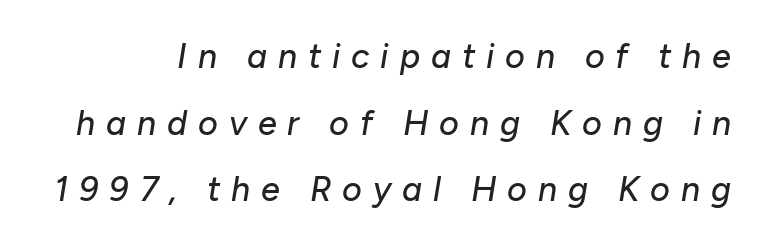
Q: Is the text italic (slanted)? A: Yes, it leans right by about 10 degrees.
Q: Is the text underlined? A: No.
Q: Is the spacing between letters normal or unusually wide? A: Unusually wide.
Q: Is the spacing between lines tight, normal or loose? A: Loose.
Q: Width (condensed, normal, or wide)? A: Normal.
Q: Stroke contrast? A: Low.
Q: x-height? A: Medium.
Q: Monospaced? A: No.
